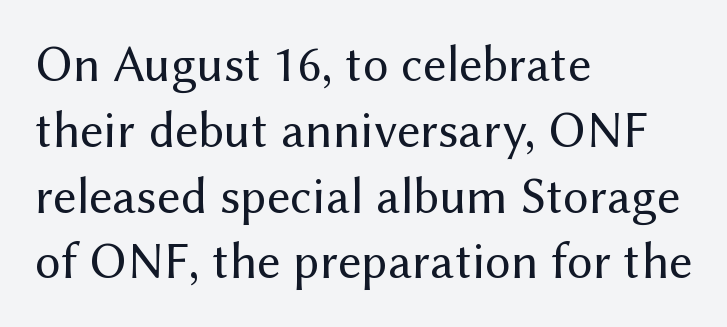
The image shows 51 px regular-weight sans-serif type, upright; set left-aligned, normal line spacing (1.29x), normal letter spacing, not underlined; medium stroke contrast and a medium x-height.
